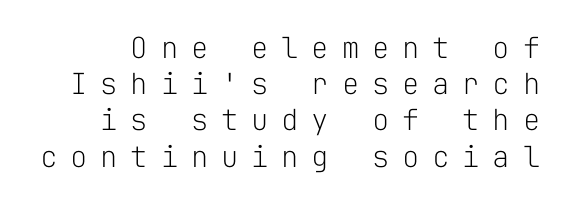
Here the designer chose a console-style face with uniform glyph widths. Line spacing here is normal. The type family on display is of the sans-serif kind. The passage shown is not underscored anywhere.
